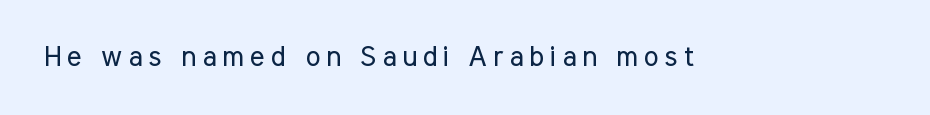
Q: Is the text bold? A: No.
Q: Is the text italic (slanted)? A: No, it is upright.
Q: Is the typeface a serif or a sans-serif typeface? A: Sans-serif.
Q: Is the text underlined? A: No.
Q: Is the spacing between letters normal or unusually wide? A: Unusually wide.
Q: Width (condensed, normal, or wide)? A: Condensed.
Q: Stroke contrast? A: Low.
Q: x-height? A: Medium.
Q: Monospaced? A: No.
